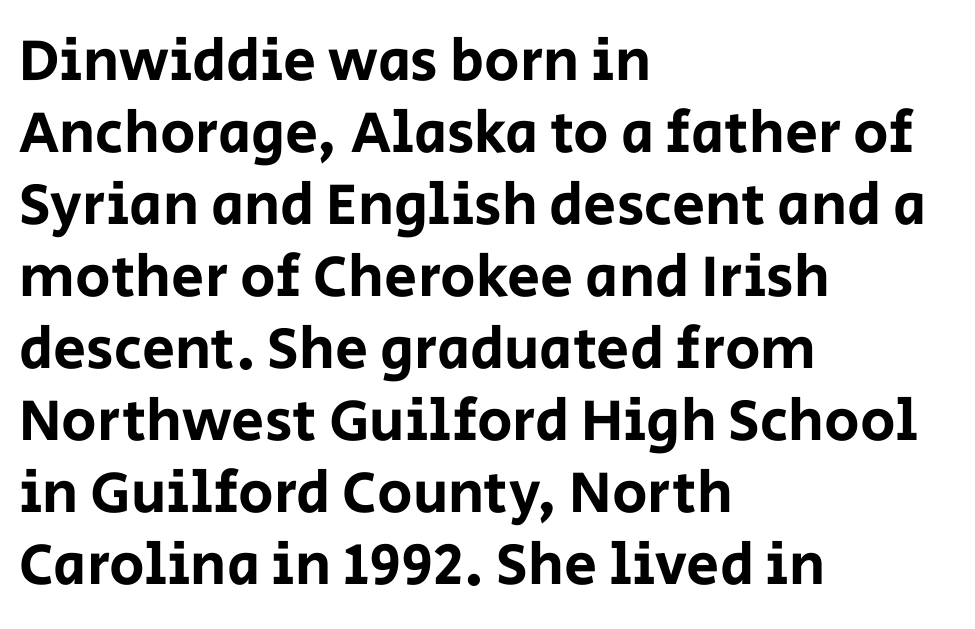
The image shows 59 px sans-serif type, upright; set left-aligned, line spacing 1.22x, normal letter spacing, not underlined; low stroke contrast and a large x-height.
